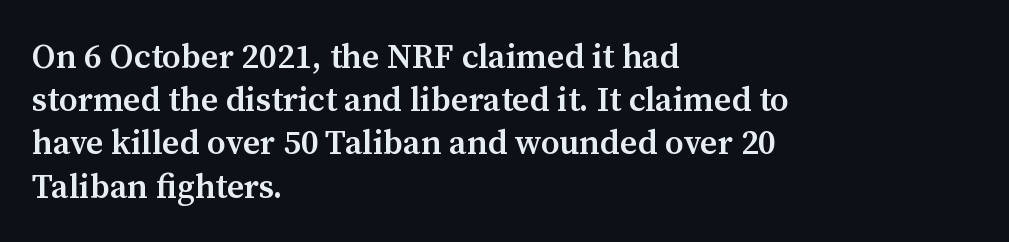
Q: Is the text bold? A: Semi-bold.
Q: Is the text italic (slanted)? A: No, it is upright.
Q: Is the typeface a serif or a sans-serif typeface? A: Serif.
Q: Is the text underlined? A: No.
Q: How is the paragraph aligned? A: Left-aligned.
Q: Is the spacing between letters normal or unusually wide? A: Normal.
Q: Is the spacing between lines tight, normal or loose? A: Normal.
Q: Width (condensed, normal, or wide)? A: Normal.
Q: Stroke contrast? A: Medium.
Q: x-height? A: Medium.
Q: Monospaced? A: No.
